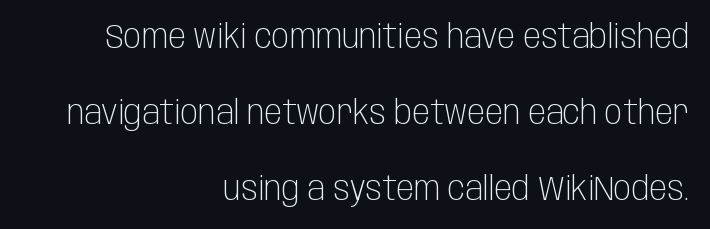
{"serif": "no", "italic": "no", "bold": "no", "weight": "light", "width": "condensed", "stroke_contrast": "low", "x_height": "large", "monospaced": "no", "underline": "no", "align": "right", "line_spacing": "loose", "line_spacing_ratio": 2.3, "letter_spacing": "normal", "letter_spacing_em": 0.0, "glyph_px": 33}
